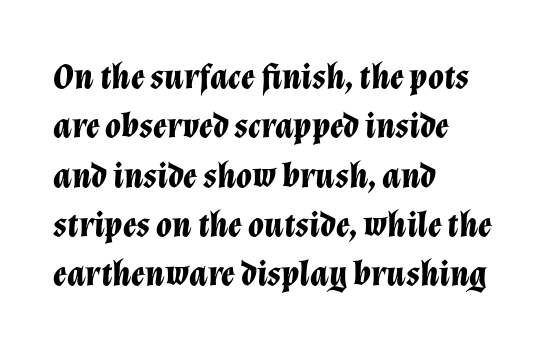
{"italic": "yes", "lean": "right", "slant_degrees": 12, "bold": "yes", "weight": "bold", "width": "normal", "stroke_contrast": "low", "x_height": "medium", "monospaced": "no", "underline": "no", "align": "left", "line_spacing": "normal", "line_spacing_ratio": 1.37, "letter_spacing": "normal", "letter_spacing_em": 0.0, "glyph_px": 36}
